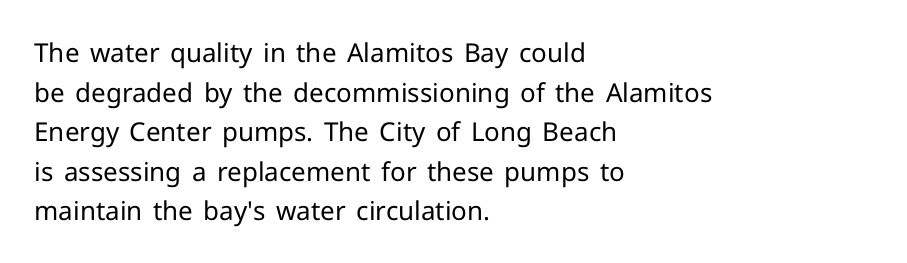
Q: Is the text bold? A: No.
Q: Is the text italic (slanted)? A: No, it is upright.
Q: Is the text underlined? A: No.
Q: How is the paragraph aligned? A: Left-aligned.
Q: Is the spacing between letters normal or unusually wide? A: Normal.
Q: Is the spacing between lines tight, normal or loose? A: Normal.
